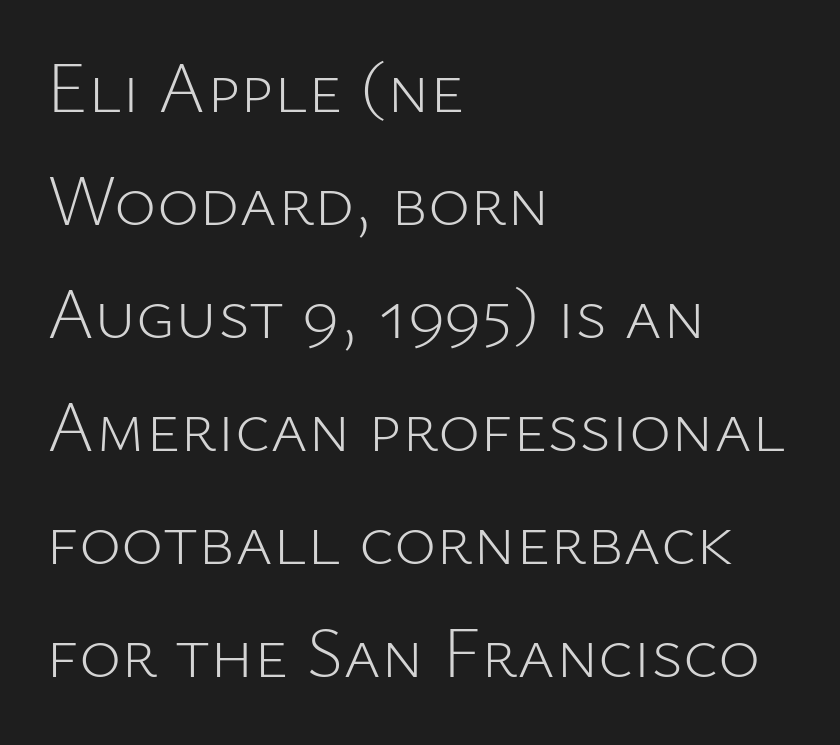
{"serif": "no", "italic": "no", "bold": "no", "weight": "light", "width": "normal", "stroke_contrast": "low", "x_height": "medium", "monospaced": "no", "underline": "no", "align": "left", "line_spacing": "normal", "line_spacing_ratio": 1.57, "letter_spacing": "normal", "letter_spacing_em": 0.0, "glyph_px": 72}
